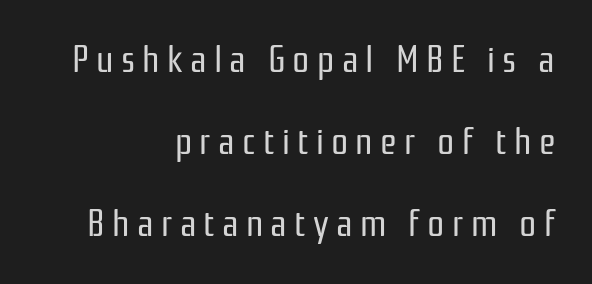
Q: Is the text bold? A: No.
Q: Is the text italic (slanted)? A: No, it is upright.
Q: Is the typeface a serif or a sans-serif typeface? A: Sans-serif.
Q: Is the text underlined? A: No.
Q: How is the paragraph aligned? A: Right-aligned.
Q: Is the spacing between lines tight, normal or loose? A: Loose.
Q: Width (condensed, normal, or wide)? A: Condensed.
Q: Stroke contrast? A: Low.
Q: x-height? A: Medium.
Q: Monospaced? A: No.
